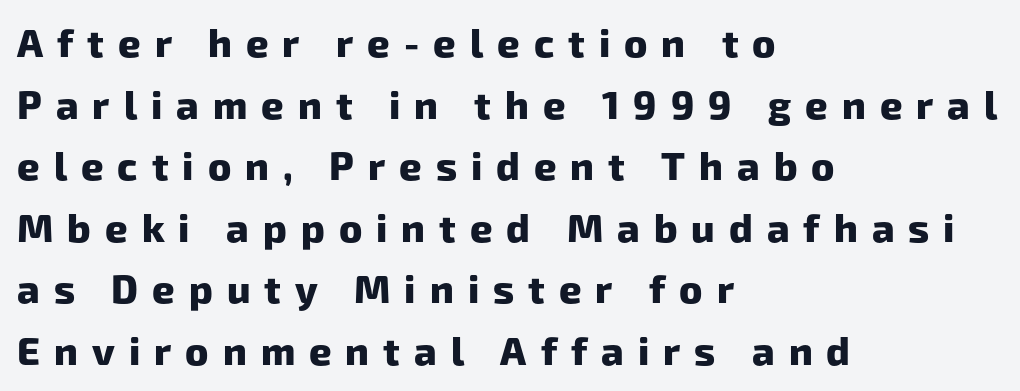
{"serif": "no", "bold": "yes", "weight": "heavy", "width": "normal", "stroke_contrast": "low", "x_height": "medium", "monospaced": "no", "underline": "no", "align": "left", "line_spacing": "normal", "line_spacing_ratio": 1.58, "letter_spacing": "wide", "letter_spacing_em": 0.36, "glyph_px": 39}
